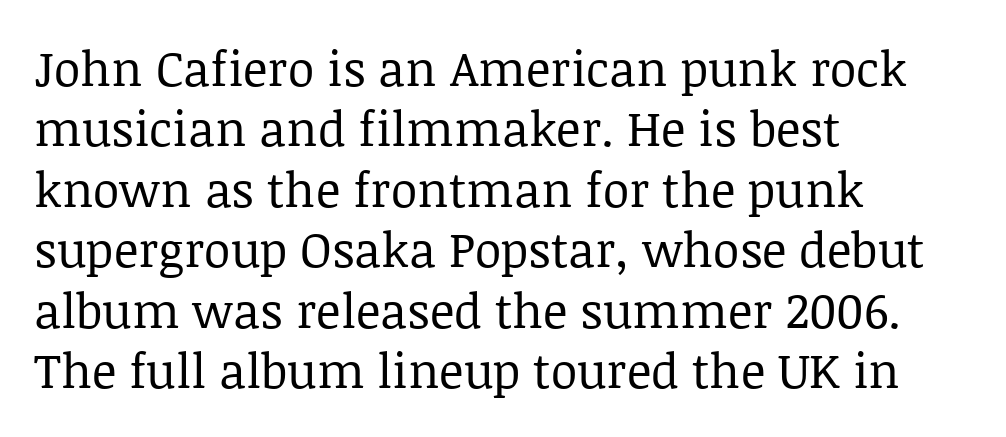
{"serif": "yes", "italic": "no", "bold": "no", "weight": "regular", "width": "normal", "stroke_contrast": "low", "x_height": "large", "monospaced": "no", "underline": "no", "align": "left", "line_spacing": "normal", "line_spacing_ratio": 1.26, "letter_spacing": "normal", "letter_spacing_em": 0.0, "glyph_px": 48}
